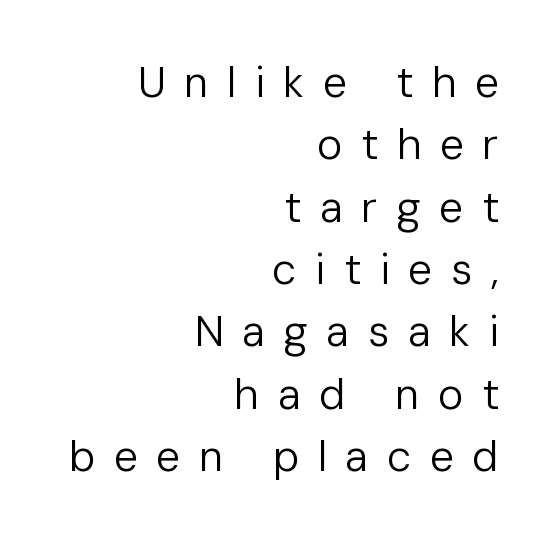
Q: Is the text bold? A: No.
Q: Is the text italic (slanted)? A: No, it is upright.
Q: Is the typeface a serif or a sans-serif typeface? A: Sans-serif.
Q: Is the text underlined? A: No.
Q: How is the paragraph aligned? A: Right-aligned.
Q: Is the spacing between letters normal or unusually wide? A: Unusually wide.
Q: Is the spacing between lines tight, normal or loose? A: Normal.
Q: Width (condensed, normal, or wide)? A: Normal.
Q: Stroke contrast? A: Low.
Q: x-height? A: Medium.
Q: Monospaced? A: No.
